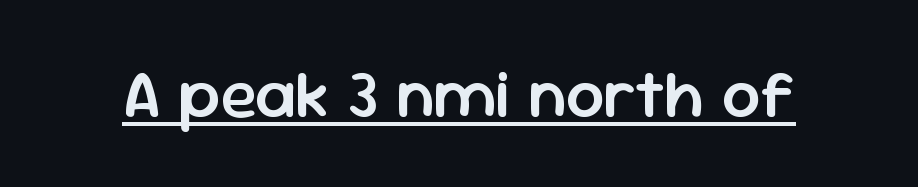
{"serif": "no", "italic": "no", "bold": "semi", "weight": "semibold", "width": "normal", "stroke_contrast": "low", "x_height": "medium", "monospaced": "no", "underline": "yes", "letter_spacing": "normal", "letter_spacing_em": 0.0, "glyph_px": 68}
